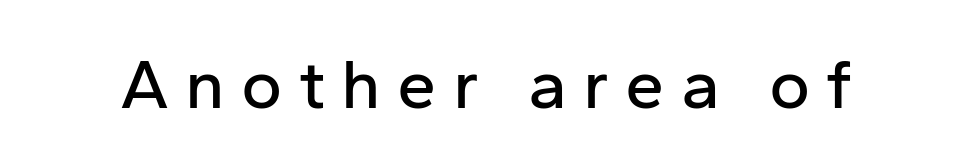
Q: Is the text italic (slanted)? A: No, it is upright.
Q: Is the typeface a serif or a sans-serif typeface? A: Sans-serif.
Q: Is the text underlined? A: No.
Q: Is the spacing between letters normal or unusually wide? A: Unusually wide.
Q: Width (condensed, normal, or wide)? A: Normal.
Q: Stroke contrast? A: Low.
Q: x-height? A: Medium.
Q: Monospaced? A: No.
